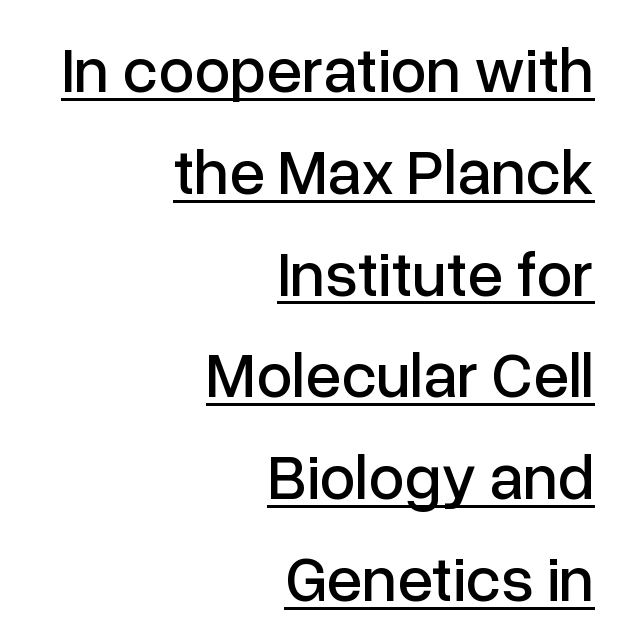
The passage shown stacks its lines at a standard gap. Spacing between characters is what you'd get straight out of the box. A typesetter would call this proportional, since set widths differ per character. The rendering uses the underline text-decoration.
